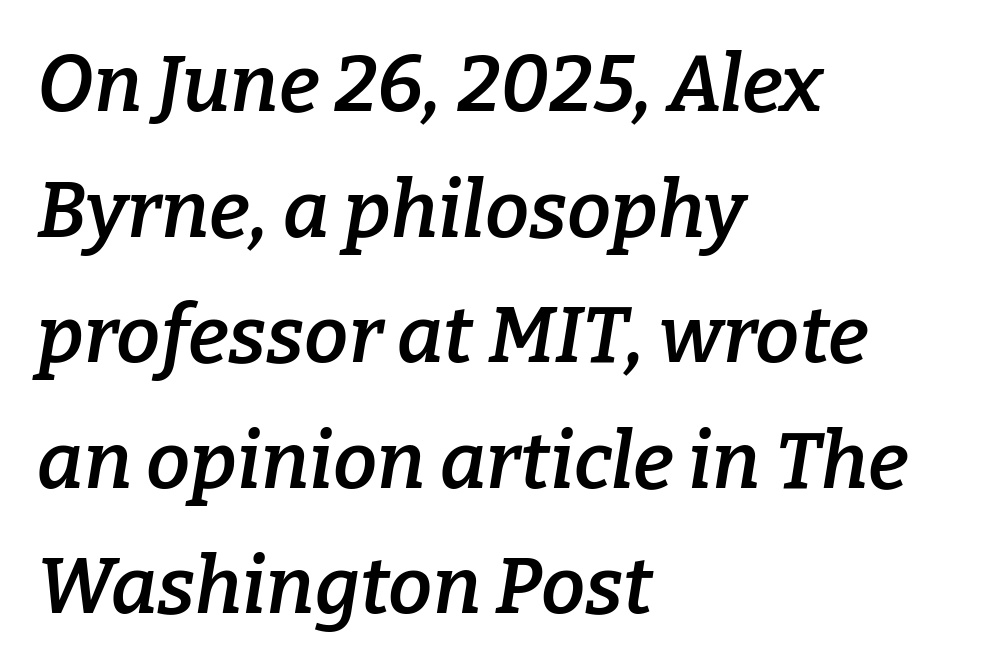
Line spacing here is normal. You can tell from the footed stems that serif type was used. The rendering keeps characters at their native spacing. The rendering uses natural spacing where letterforms have individual widths. Is the type bold? Partly — it's a semibold, heavier than regular but not fully bold.
